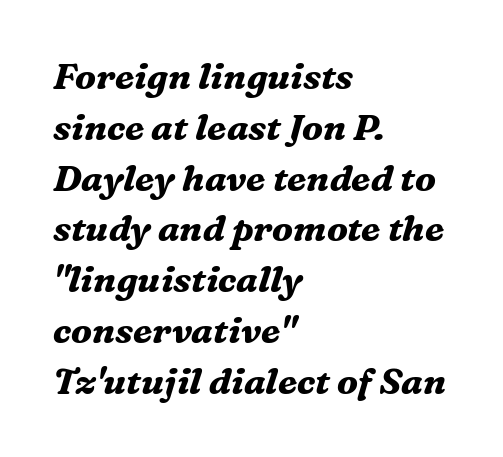
The image shows 36 px bold serif type, italic (leaning right); set left-aligned, normal line spacing (1.41x), normal letter spacing, not underlined; medium stroke contrast and a medium x-height.
